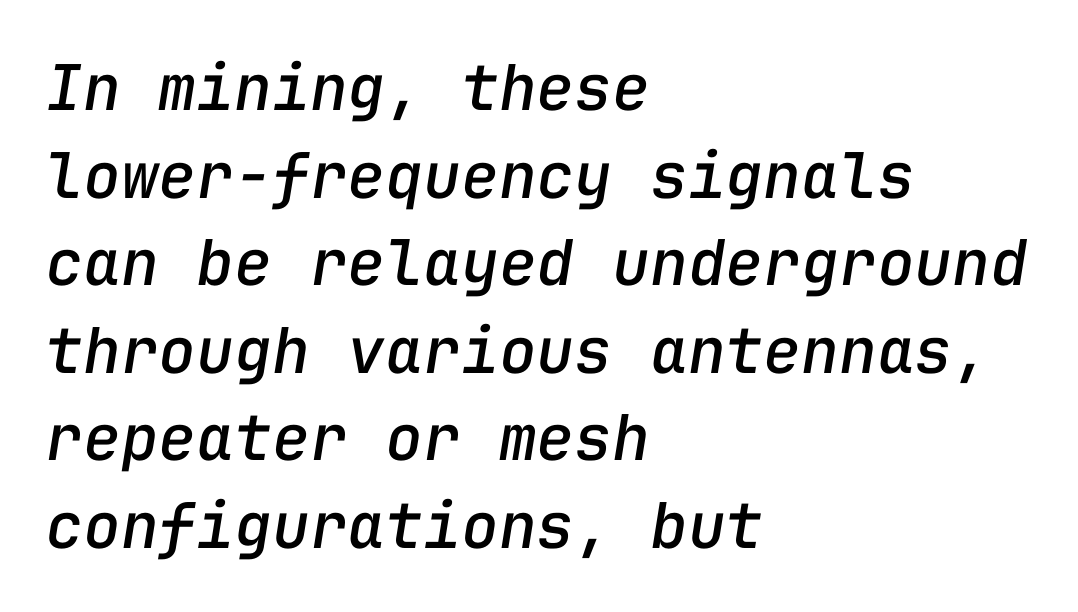
{"italic": "yes", "lean": "right", "slant_degrees": 9, "width": "normal", "stroke_contrast": "low", "x_height": "medium", "monospaced": "yes", "underline": "no", "align": "left", "line_spacing": "normal", "line_spacing_ratio": 1.39, "letter_spacing": "normal", "letter_spacing_em": 0.0, "glyph_px": 63}
